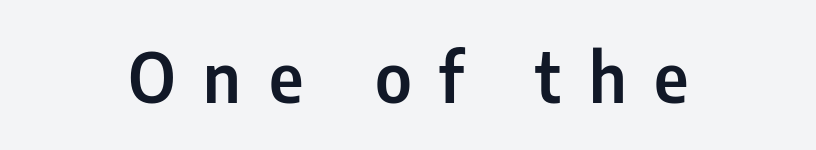
Q: Is the text italic (slanted)? A: No, it is upright.
Q: Is the typeface a serif or a sans-serif typeface? A: Sans-serif.
Q: Is the text underlined? A: No.
Q: How is the paragraph aligned? A: Centered.
Q: Is the spacing between letters normal or unusually wide? A: Unusually wide.
Q: Width (condensed, normal, or wide)? A: Condensed.
Q: Stroke contrast? A: Low.
Q: x-height? A: Medium.
Q: Monospaced? A: No.
